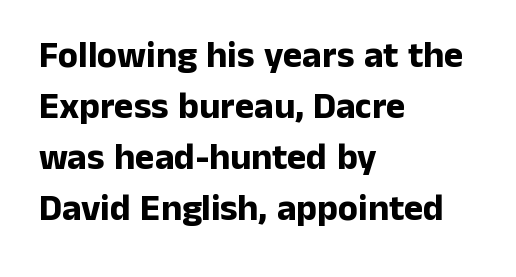
{"serif": "no", "italic": "no", "bold": "yes", "weight": "bold", "width": "normal", "stroke_contrast": "low", "x_height": "medium", "monospaced": "no", "underline": "no", "align": "left", "line_spacing": "normal", "line_spacing_ratio": 1.38, "letter_spacing": "normal", "letter_spacing_em": 0.0, "glyph_px": 37}
